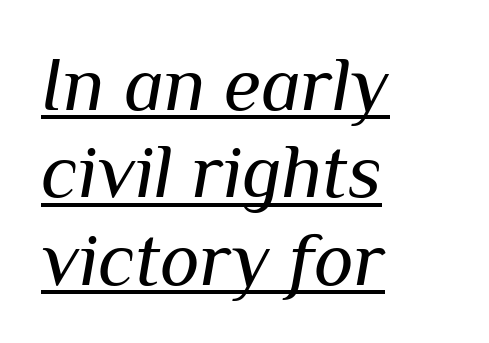
{"italic": "yes", "lean": "right", "slant_degrees": 10, "bold": "no", "weight": "regular", "width": "normal", "stroke_contrast": "medium", "x_height": "medium", "monospaced": "no", "underline": "yes", "align": "left", "line_spacing": "tight", "line_spacing_ratio": 1.15, "letter_spacing": "normal", "letter_spacing_em": 0.0, "glyph_px": 76}
